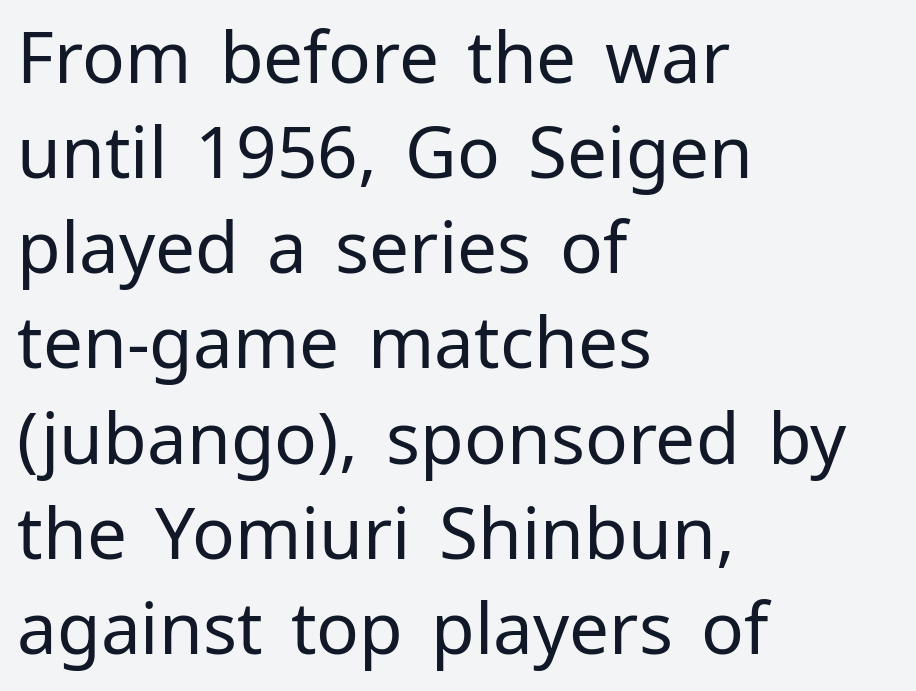
Q: Is the text bold? A: No.
Q: Is the text italic (slanted)? A: No, it is upright.
Q: Is the typeface a serif or a sans-serif typeface? A: Sans-serif.
Q: Is the text underlined? A: No.
Q: How is the paragraph aligned? A: Left-aligned.
Q: Is the spacing between letters normal or unusually wide? A: Normal.
Q: Is the spacing between lines tight, normal or loose? A: Normal.
Q: Width (condensed, normal, or wide)? A: Normal.
Q: Stroke contrast? A: Low.
Q: x-height? A: Medium.
Q: Monospaced? A: No.
